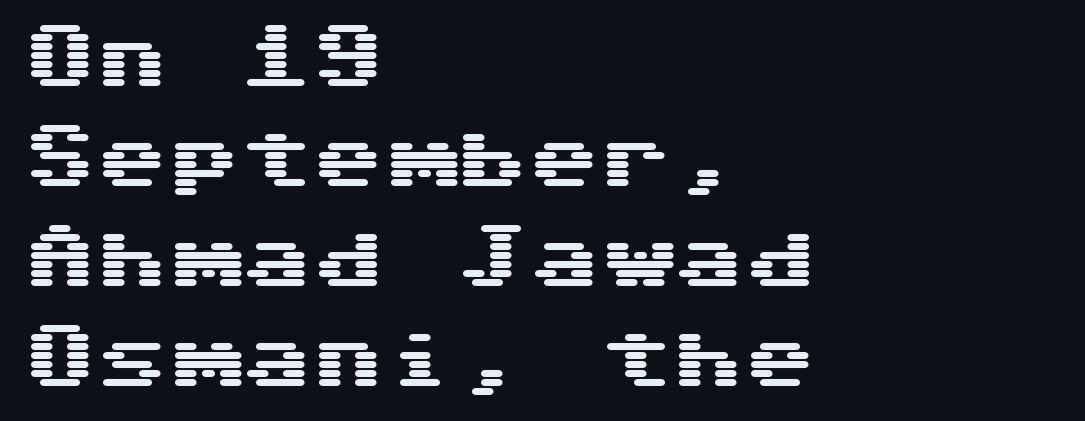
A clean baseline with only descenders dipping below it. Is there much room between lines? A standard amount, neither cramped nor airy. Characters remain perfectly vertical along every line. The letterforms sit shoulder to shoulder at normal distance. The letters carry no serifs — their stems end cleanly without finishing strokes. If you drew a ruler down the left edge, every line would touch it.
